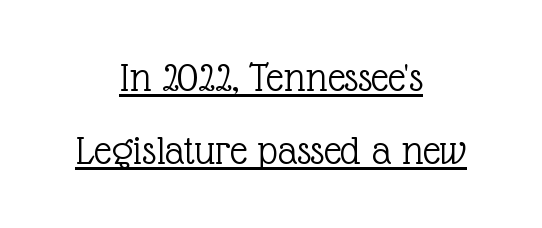
The image shows 43 px light serif type, upright; set centered, normal line spacing (1.69x), normal letter spacing, underlined; a medium x-height.
